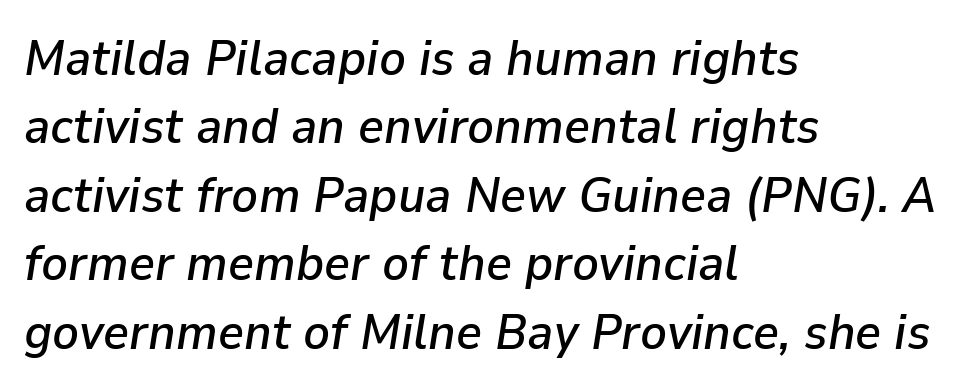
Q: Is the text italic (slanted)? A: Yes, it leans right by about 9 degrees.
Q: Is the text underlined? A: No.
Q: How is the paragraph aligned? A: Left-aligned.
Q: Is the spacing between letters normal or unusually wide? A: Normal.
Q: Is the spacing between lines tight, normal or loose? A: Normal.
Q: Width (condensed, normal, or wide)? A: Normal.
Q: Stroke contrast? A: Low.
Q: x-height? A: Medium.
Q: Monospaced? A: No.
